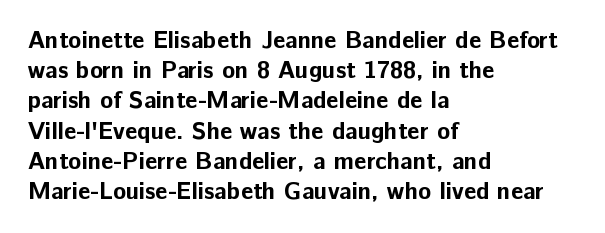
Q: Is the text bold? A: Yes.
Q: Is the text italic (slanted)? A: No, it is upright.
Q: Is the text underlined? A: No.
Q: How is the paragraph aligned? A: Left-aligned.
Q: Is the spacing between letters normal or unusually wide? A: Normal.
Q: Is the spacing between lines tight, normal or loose? A: Normal.
